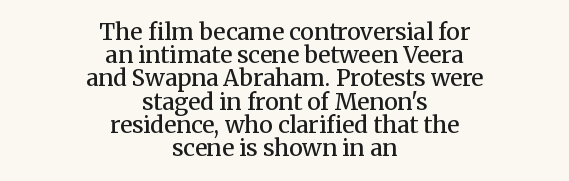
The image shows 23 px text type, upright; set centered, tight line spacing (1.01x), normal letter spacing, not underlined.
